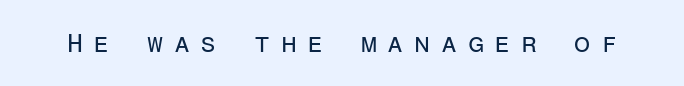
{"italic": "no", "bold": "no", "underline": "no", "letter_spacing": "wide", "letter_spacing_em": 0.41, "glyph_px": 26}
